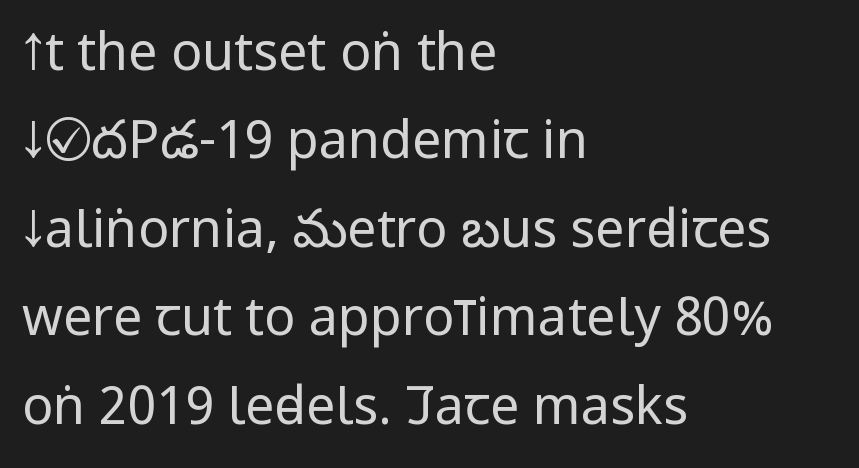
Q: Is the text bold? A: No.
Q: Is the text italic (slanted)? A: No, it is upright.
Q: Is the typeface a serif or a sans-serif typeface? A: Sans-serif.
Q: Is the text underlined? A: No.
Q: How is the paragraph aligned? A: Left-aligned.
Q: Is the spacing between letters normal or unusually wide? A: Normal.
Q: Is the spacing between lines tight, normal or loose? A: Normal.
Q: Width (condensed, normal, or wide)? A: Condensed.
Q: Stroke contrast? A: Low.
Q: x-height? A: Large.
Q: Monospaced? A: No.
